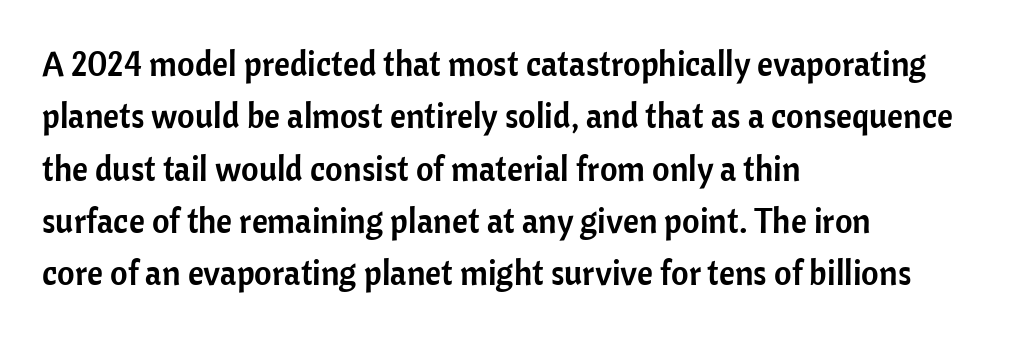
Q: Is the text italic (slanted)? A: No, it is upright.
Q: Is the typeface a serif or a sans-serif typeface? A: Sans-serif.
Q: Is the text underlined? A: No.
Q: How is the paragraph aligned? A: Left-aligned.
Q: Is the spacing between letters normal or unusually wide? A: Normal.
Q: Is the spacing between lines tight, normal or loose? A: Normal.
Q: Width (condensed, normal, or wide)? A: Normal.
Q: Stroke contrast? A: Low.
Q: x-height? A: Medium.
Q: Monospaced? A: No.
